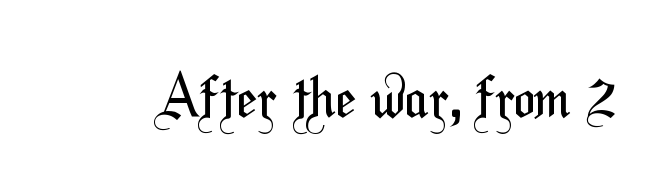
Q: Is the text bold? A: No.
Q: Is the typeface a serif or a sans-serif typeface? A: Sans-serif.
Q: Is the text underlined? A: No.
Q: Is the spacing between letters normal or unusually wide? A: Normal.
Q: Width (condensed, normal, or wide)? A: Condensed.
Q: Stroke contrast? A: Medium.
Q: x-height? A: Medium.
Q: Monospaced? A: No.
